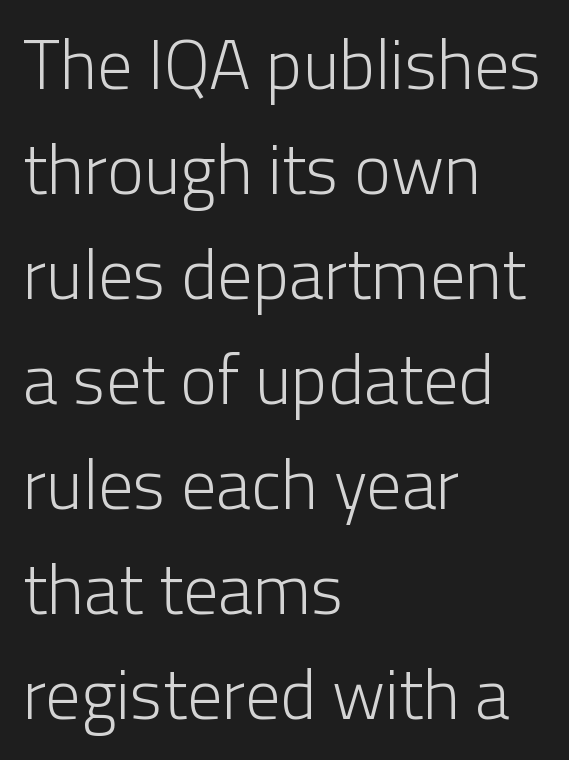
The image shows 70 px light sans-serif type, upright; set left-aligned, normal line spacing (1.5x), normal letter spacing, not underlined; low stroke contrast and a medium x-height.
